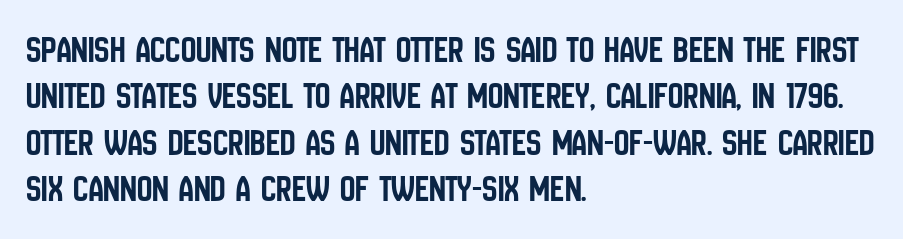
{"serif": "no", "italic": "no", "width": "condensed", "stroke_contrast": "low", "x_height": "large", "monospaced": "no", "underline": "no", "align": "left", "line_spacing_ratio": 1.22, "letter_spacing": "normal", "letter_spacing_em": 0.0, "glyph_px": 38}
